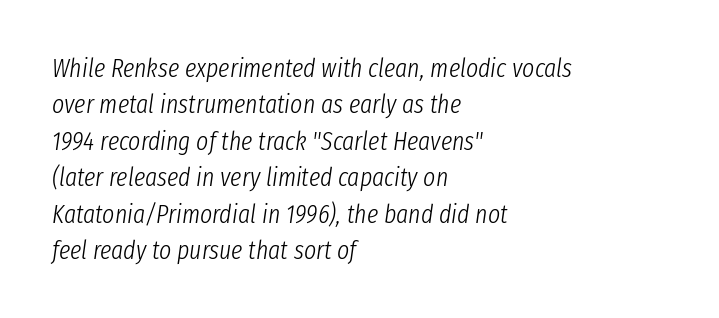
The image shows 26 px text type, italic (leaning right); set left-aligned, normal line spacing (1.4x), normal letter spacing, not underlined.
